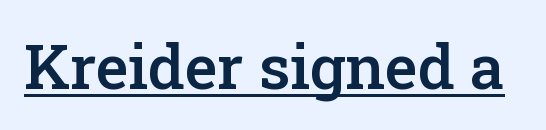
The axis of the letterforms is exactly vertical. This rendering leaves character spacing at its baseline value. These lines are rendered in a variable-pitch font. Does a line run under the words? Yes, clearly.
